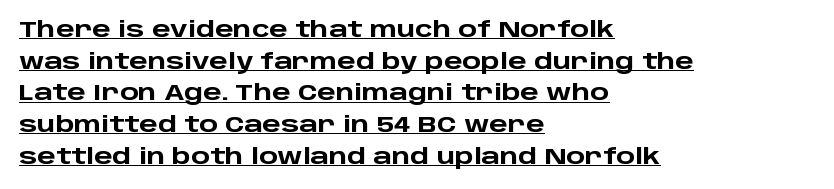
The axis of the letterforms is exactly vertical. Quick note: underline on. These lines sit exactly where default settings would place them. Each line starts at the same left margin while the right side varies. Characters follow at the spacing the type designer built in. How heavy is the stroke? Heavy — this is a bold.
